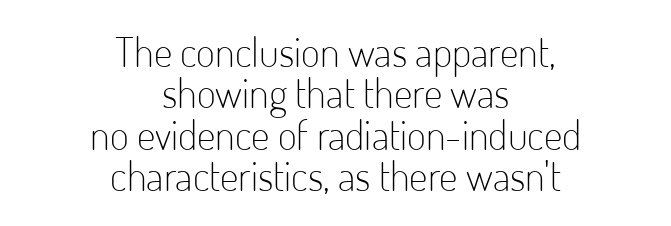
Q: Is the text bold? A: No.
Q: Is the text italic (slanted)? A: No, it is upright.
Q: Is the typeface a serif or a sans-serif typeface? A: Sans-serif.
Q: Is the text underlined? A: No.
Q: How is the paragraph aligned? A: Centered.
Q: Is the spacing between letters normal or unusually wide? A: Normal.
Q: Is the spacing between lines tight, normal or loose? A: Tight.
Q: Width (condensed, normal, or wide)? A: Condensed.
Q: Stroke contrast? A: Low.
Q: x-height? A: Small.
Q: Monospaced? A: No.
